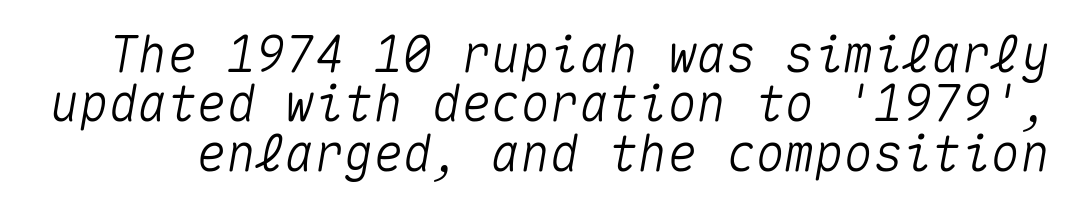
{"italic": "yes", "lean": "right", "slant_degrees": 10, "width": "normal", "stroke_contrast": "medium", "x_height": "medium", "monospaced": "yes", "underline": "no", "line_spacing": "tight", "line_spacing_ratio": 1.01, "letter_spacing": "normal", "letter_spacing_em": 0.0, "glyph_px": 49}
